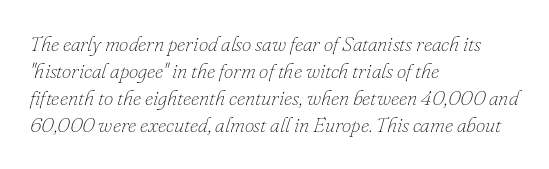
{"italic": "yes", "lean": "right", "slant_degrees": 16, "bold": "no", "underline": "no", "align": "left", "line_spacing": "normal", "line_spacing_ratio": 1.29, "letter_spacing": "normal", "letter_spacing_em": 0.0, "glyph_px": 21}
